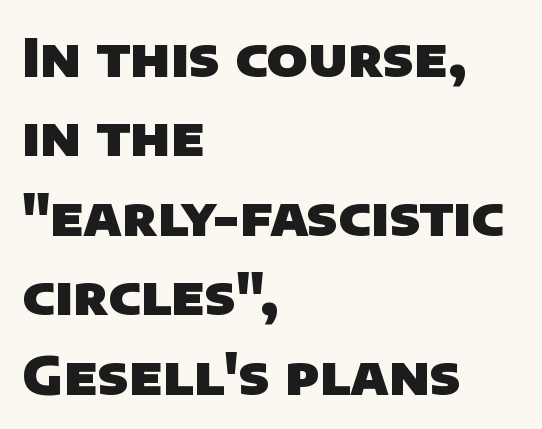
A typesetter would call this zero additional tracking. The passage shown is typeset with a sans-serif family. A typesetter would call this proportional, since set widths differ per character. One glance says typical: line gaps are just what's usual. Underlining? Definitely not there.
